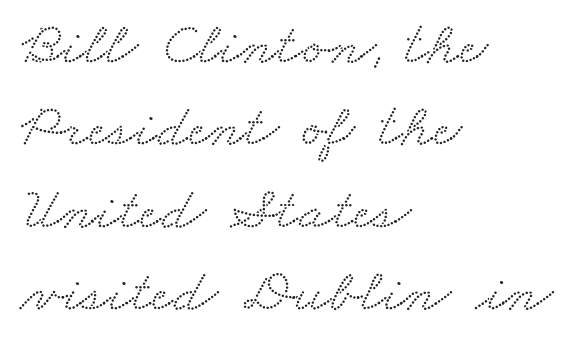
Just letters on the line, the space beneath them empty. A typesetter would label this face a serif. The passage shown stacks its lines at a standard gap. The type is set solid horizontally, with unmodified tracking. The lines are quadded left.
